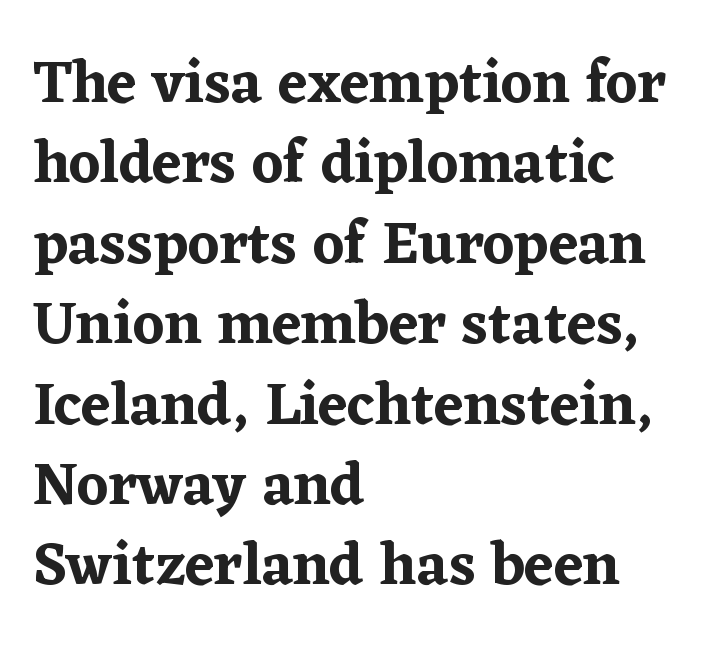
The image shows 60 px serif type, upright; set left-aligned, normal line spacing (1.34x), normal letter spacing, not underlined; low stroke contrast and a medium x-height.
